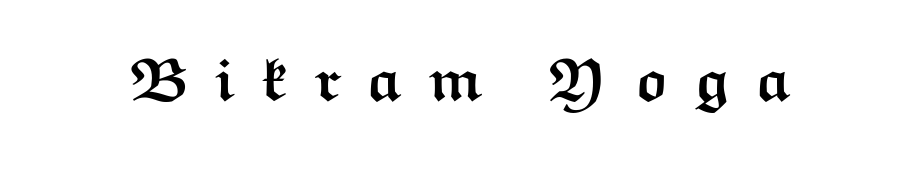
Q: Is the text bold? A: Yes.
Q: Is the text italic (slanted)? A: No, it is upright.
Q: Is the typeface a serif or a sans-serif typeface? A: Sans-serif.
Q: Is the text underlined? A: No.
Q: Is the spacing between letters normal or unusually wide? A: Unusually wide.
Q: Width (condensed, normal, or wide)? A: Wide.
Q: Stroke contrast? A: Medium.
Q: x-height? A: Medium.
Q: Monospaced? A: No.
